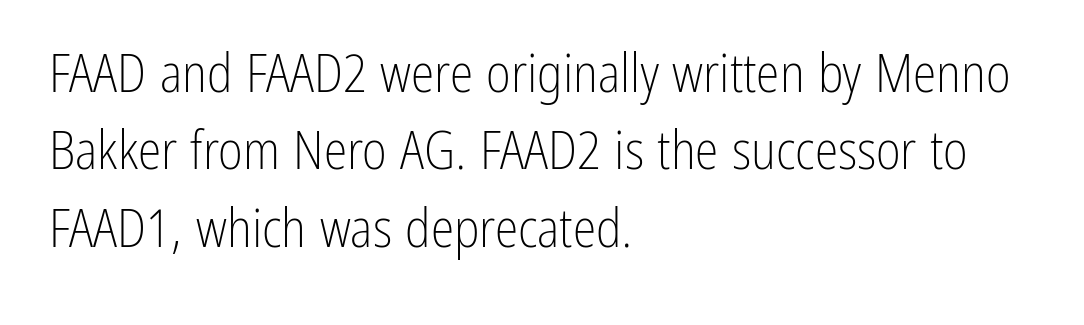
When letters stand straight like this, we call the style roman or upright. The face used here is proportionally spaced, like ordinary book or web type. Nobody drew a line under any word here. The letters look calm and open, with moderate or lighter stems.
